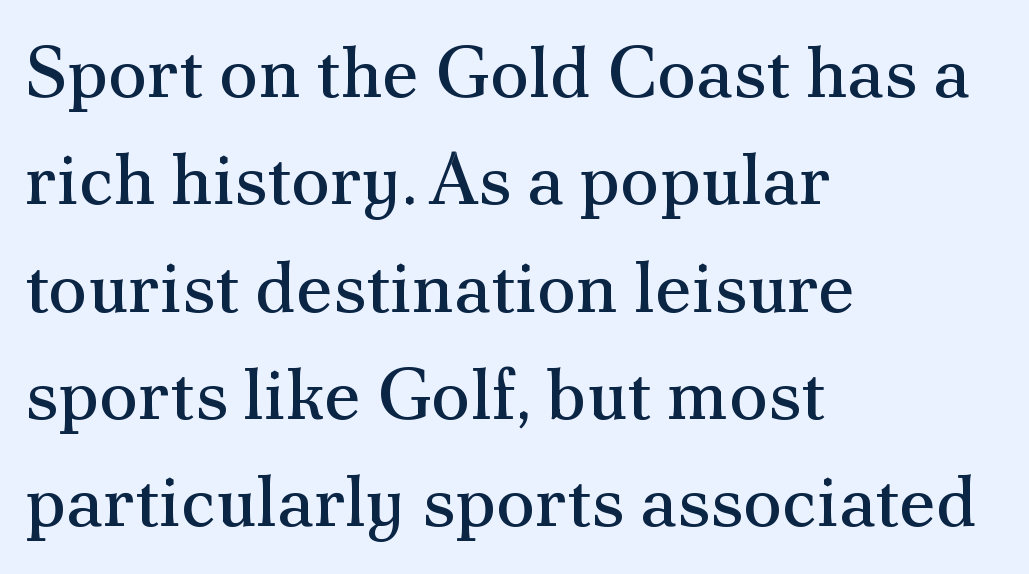
Q: Is the text bold? A: No.
Q: Is the text italic (slanted)? A: No, it is upright.
Q: Is the typeface a serif or a sans-serif typeface? A: Serif.
Q: Is the text underlined? A: No.
Q: How is the paragraph aligned? A: Left-aligned.
Q: Is the spacing between letters normal or unusually wide? A: Normal.
Q: Is the spacing between lines tight, normal or loose? A: Normal.
Q: Width (condensed, normal, or wide)? A: Normal.
Q: Stroke contrast? A: Medium.
Q: x-height? A: Small.
Q: Monospaced? A: No.
